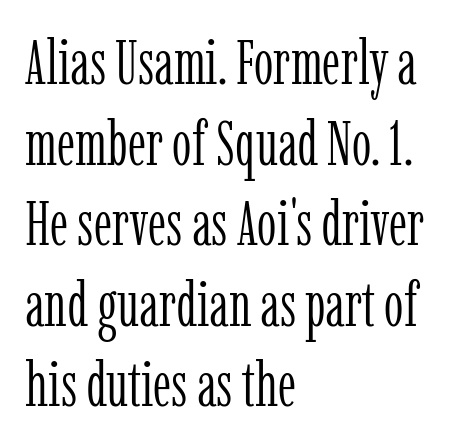
The image shows 62 px light, condensed serif type, upright; set left-aligned, normal line spacing (1.3x), normal letter spacing, not underlined; low stroke contrast and a medium x-height.
